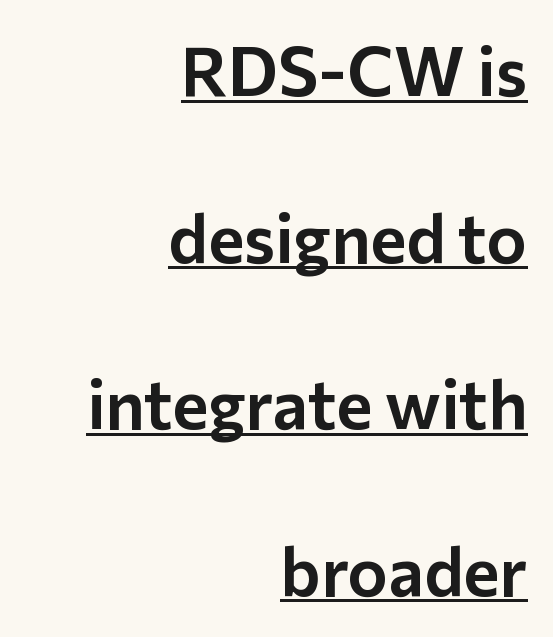
Check where the strokes stop: nothing finishes them off — pure sans. The letters stand straight up with perfectly vertical stems. A typesetter would call this zero additional tracking. Airy leading. The specimen includes a rule beneath the text block's lines. The compositor pushed each line to the right boundary.
